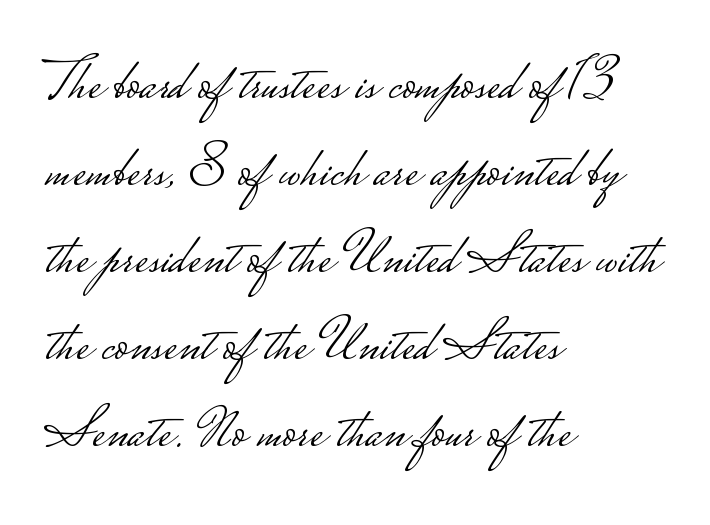
Q: Is the text bold? A: No.
Q: Is the text italic (slanted)? A: Yes.
Q: Is the typeface a serif or a sans-serif typeface? A: Sans-serif.
Q: Is the text underlined? A: No.
Q: How is the paragraph aligned? A: Left-aligned.
Q: Is the spacing between letters normal or unusually wide? A: Normal.
Q: Is the spacing between lines tight, normal or loose? A: Normal.
Q: Width (condensed, normal, or wide)? A: Wide.
Q: Stroke contrast? A: Low.
Q: Monospaced? A: No.
